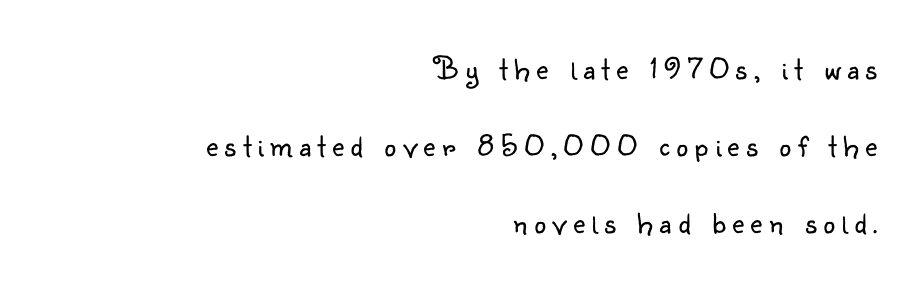
The image shows 33 px light sans-serif type, upright; set right-aligned, loose line spacing (2.33x), unusually wide letter spacing (+0.2 em), not underlined; low stroke contrast and a small x-height.
